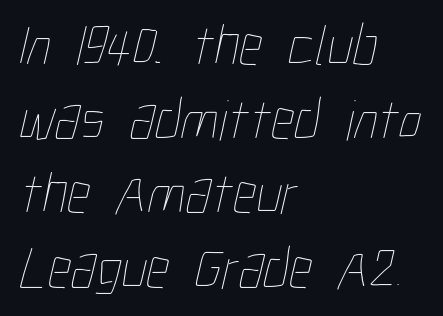
{"bold": "no", "weight": "thin", "width": "condensed", "stroke_contrast": "low", "x_height": "medium", "monospaced": "no", "underline": "no", "align": "left", "line_spacing": "normal", "line_spacing_ratio": 1.28, "letter_spacing": "normal", "letter_spacing_em": 0.0, "glyph_px": 58}
